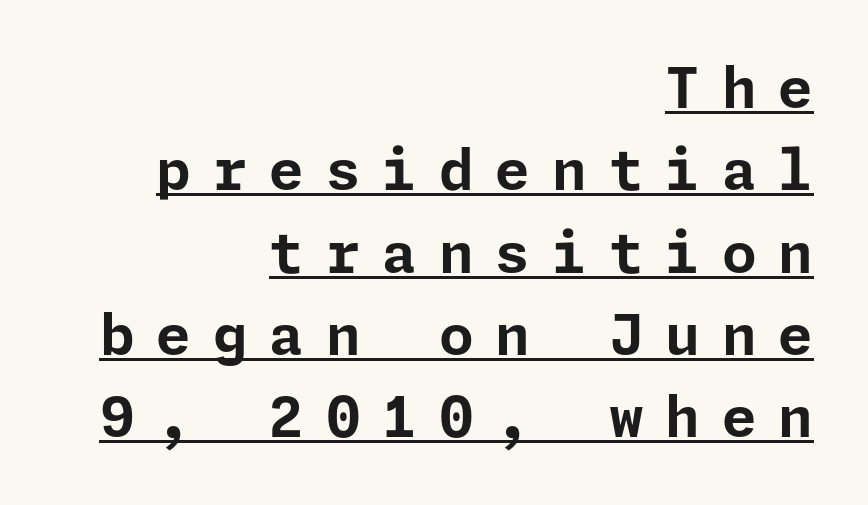
{"serif": "no", "italic": "no", "bold": "yes", "weight": "bold", "width": "normal", "stroke_contrast": "low", "x_height": "medium", "underline": "yes", "align": "right", "line_spacing": "normal", "line_spacing_ratio": 1.47, "letter_spacing": "wide", "letter_spacing_em": 0.39, "glyph_px": 56}
